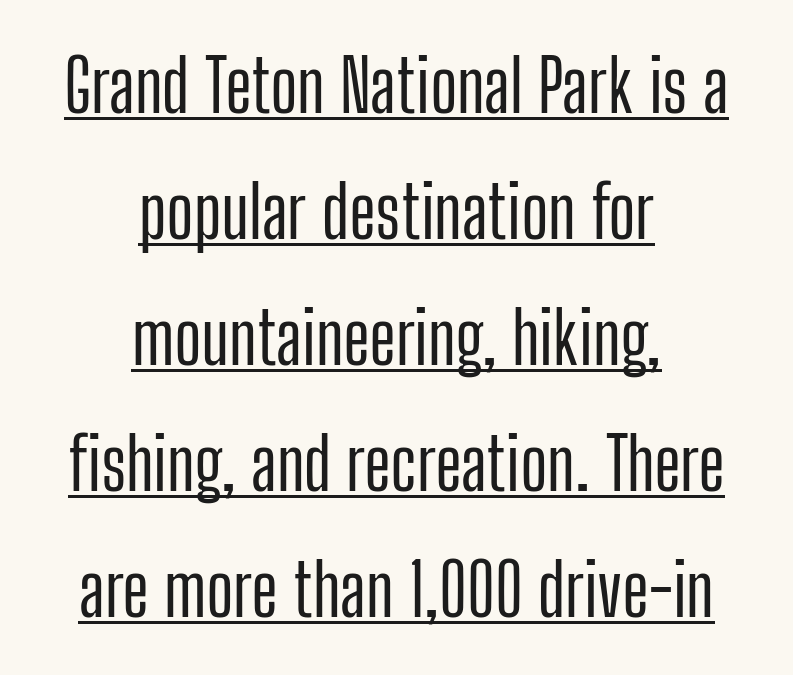
Q: Is the text italic (slanted)? A: No, it is upright.
Q: Is the typeface a serif or a sans-serif typeface? A: Sans-serif.
Q: Is the text underlined? A: Yes.
Q: How is the paragraph aligned? A: Centered.
Q: Is the spacing between letters normal or unusually wide? A: Normal.
Q: Width (condensed, normal, or wide)? A: Condensed.
Q: Stroke contrast? A: Low.
Q: x-height? A: Medium.
Q: Monospaced? A: No.
